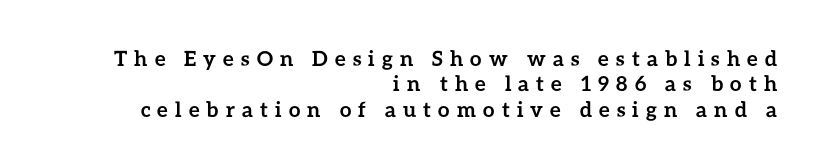
The image shows 21 px bold type, upright; set right-aligned, line spacing 1.21x, unusually wide letter spacing (+0.34 em), not underlined.
